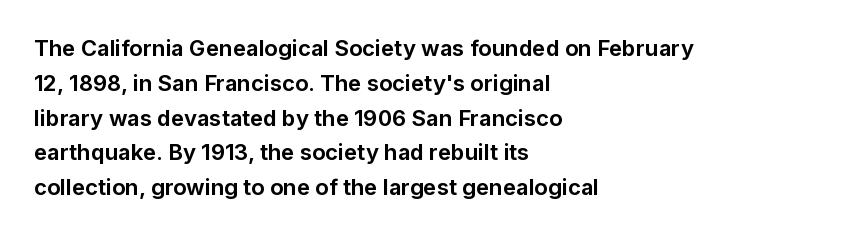
{"italic": "no", "bold": "yes", "underline": "no", "align": "left", "line_spacing": "normal", "line_spacing_ratio": 1.58, "letter_spacing": "normal", "letter_spacing_em": 0.0, "glyph_px": 22}
